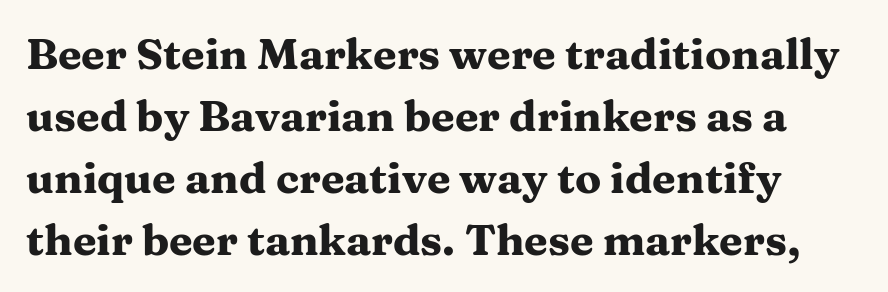
The image shows 43 px heavy, wide serif type, upright; set normal line spacing (1.44x), normal letter spacing, not underlined; medium stroke contrast and a medium x-height.
